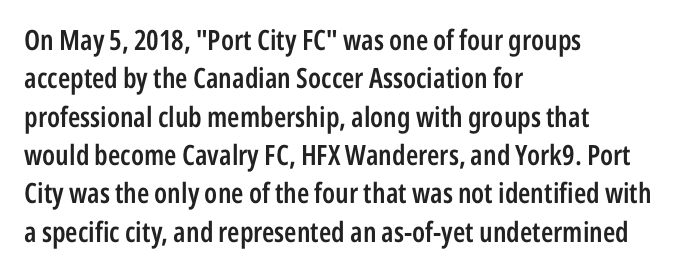
The image shows 28 px semibold, condensed sans-serif type, upright; set left-aligned, normal line spacing (1.37x), normal letter spacing, not underlined; low stroke contrast and a medium x-height.
